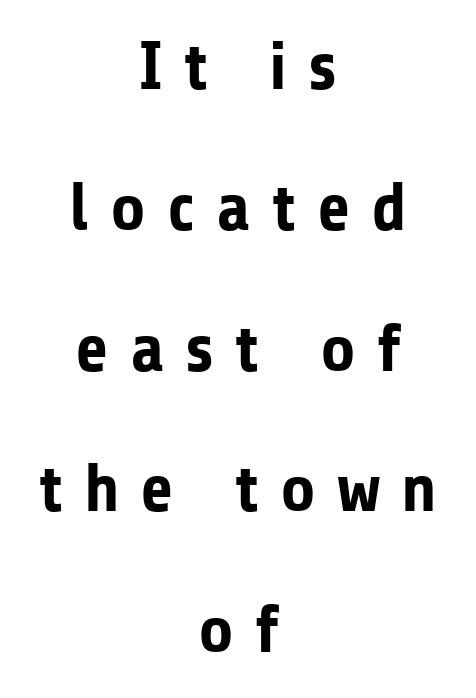
{"serif": "no", "italic": "no", "bold": "yes", "weight": "bold", "width": "normal", "stroke_contrast": "low", "x_height": "medium", "monospaced": "no", "underline": "no", "align": "center", "line_spacing": "loose", "line_spacing_ratio": 2.07, "letter_spacing": "wide", "letter_spacing_em": 0.31, "glyph_px": 68}
